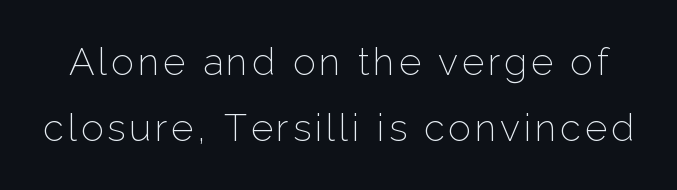
{"serif": "no", "italic": "no", "bold": "no", "weight": "light", "width": "normal", "stroke_contrast": "low", "x_height": "medium", "monospaced": "no", "underline": "no", "line_spacing_ratio": 1.74, "glyph_px": 38}
